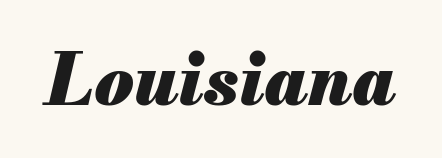
Q: Is the text bold? A: Yes.
Q: Is the text italic (slanted)? A: Yes, it leans right by about 13 degrees.
Q: Is the text underlined? A: No.
Q: Is the spacing between letters normal or unusually wide? A: Normal.
Q: Width (condensed, normal, or wide)? A: Normal.
Q: Stroke contrast? A: Medium.
Q: x-height? A: Small.
Q: Monospaced? A: No.
